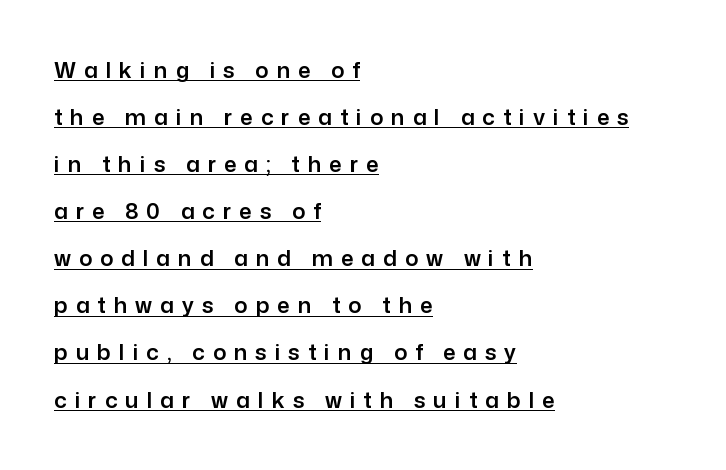
{"italic": "no", "underline": "yes", "align": "left", "line_spacing": "loose", "line_spacing_ratio": 2.14, "letter_spacing": "wide", "letter_spacing_em": 0.36, "glyph_px": 22}
